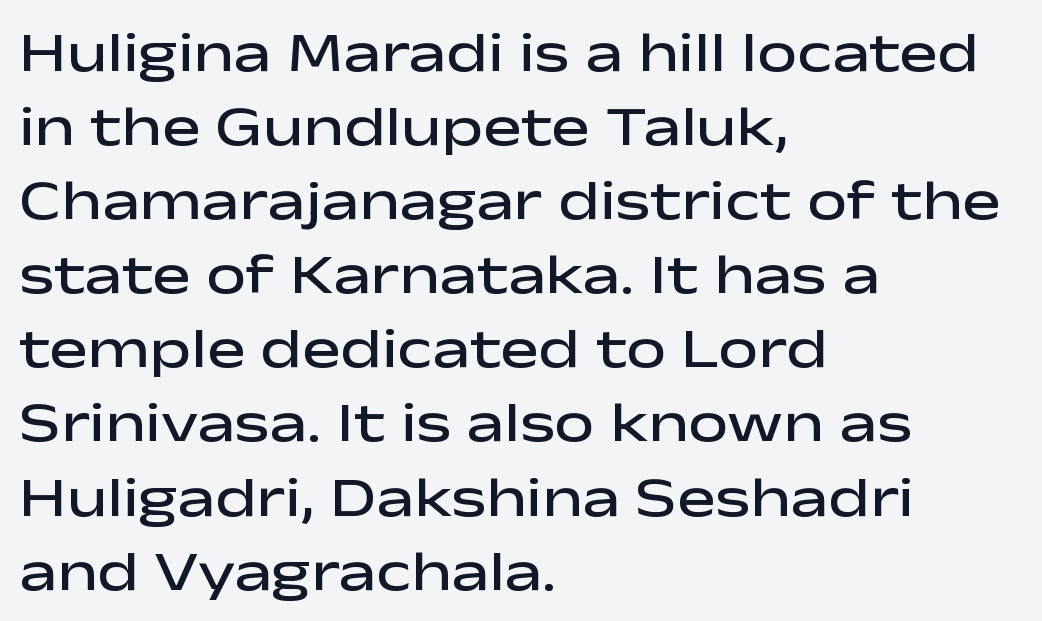
Q: Is the text bold? A: Semi-bold.
Q: Is the text italic (slanted)? A: No, it is upright.
Q: Is the typeface a serif or a sans-serif typeface? A: Sans-serif.
Q: Is the text underlined? A: No.
Q: How is the paragraph aligned? A: Left-aligned.
Q: Is the spacing between letters normal or unusually wide? A: Normal.
Q: Is the spacing between lines tight, normal or loose? A: Normal.
Q: Width (condensed, normal, or wide)? A: Wide.
Q: Stroke contrast? A: Low.
Q: x-height? A: Medium.
Q: Monospaced? A: No.
